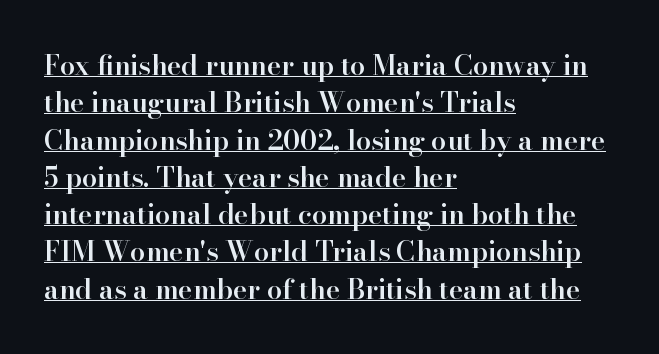
Q: Is the text bold? A: Semi-bold.
Q: Is the text italic (slanted)? A: No, it is upright.
Q: Is the text underlined? A: Yes.
Q: How is the paragraph aligned? A: Left-aligned.
Q: Is the spacing between letters normal or unusually wide? A: Normal.
Q: Is the spacing between lines tight, normal or loose? A: Normal.
